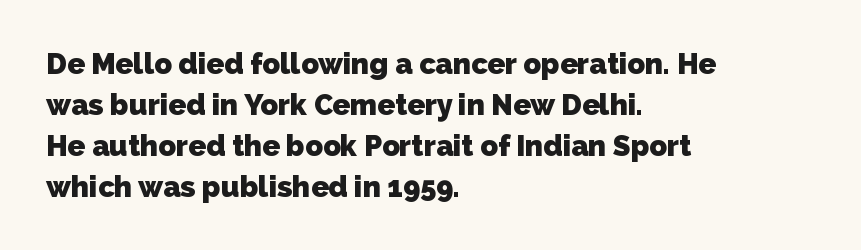
Q: Is the text bold? A: Yes.
Q: Is the typeface a serif or a sans-serif typeface? A: Sans-serif.
Q: Is the text underlined? A: No.
Q: How is the paragraph aligned? A: Left-aligned.
Q: Is the spacing between letters normal or unusually wide? A: Normal.
Q: Is the spacing between lines tight, normal or loose? A: Normal.
Q: Width (condensed, normal, or wide)? A: Normal.
Q: Stroke contrast? A: Low.
Q: x-height? A: Medium.
Q: Monospaced? A: No.
